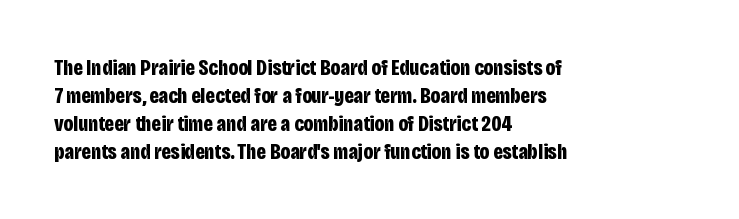
The axis of the letterforms is exactly vertical. Leftover space on each line is placed entirely after the last word. Each row of text sits above clean, open space. Students, note that the glyphs here touch the page at normal intervals.
